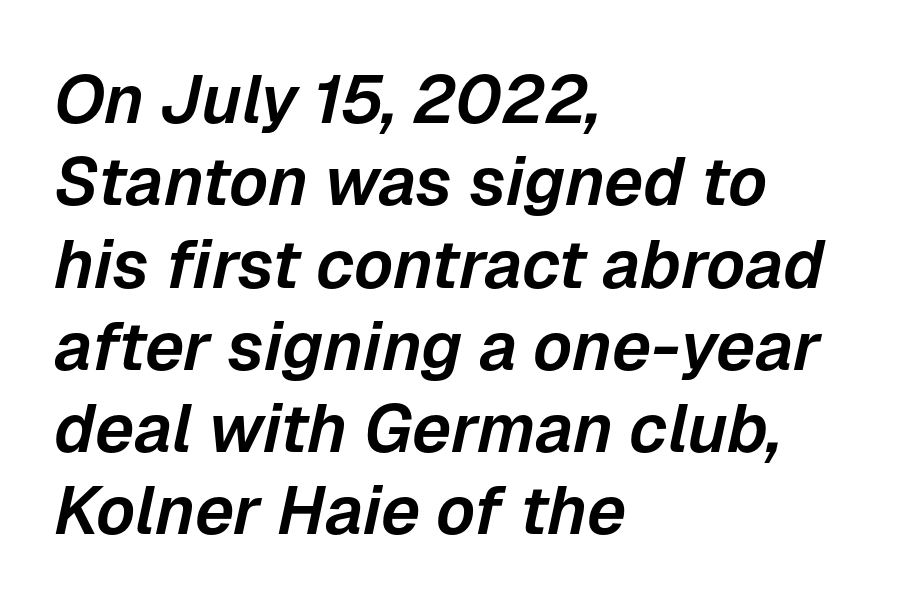
The letters advance in unequal steps, a hallmark of proportional type. This rendering uses left alignment, leaving the right contour irregular. Tracking value appears to be zero — textbook default spacing. The space directly below the letters is spotless. Italic? Definitely — the glyphs are oblique.
